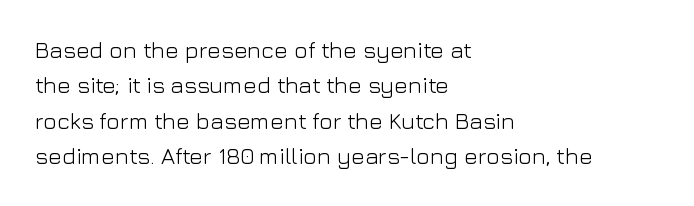
The image shows 23 px text type, upright; set left-aligned, normal line spacing (1.54x), normal letter spacing, not underlined.
